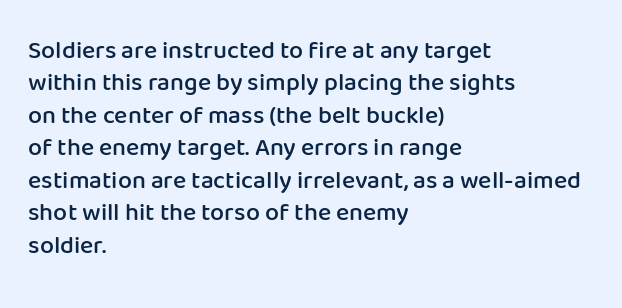
The image shows 25 px text type, upright; set left-aligned, normal line spacing (1.3x), normal letter spacing, not underlined.
